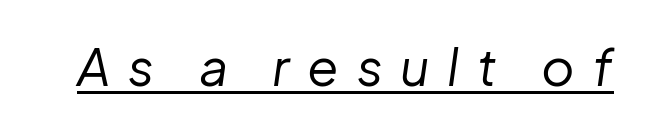
The passage shown is underscored from start to finish. Here the designer chose a conventional face with non-uniform glyph widths. Honestly, the letter spacing is so wide it's the main thing you notice. Unbolded letterforms with no extra heft.
